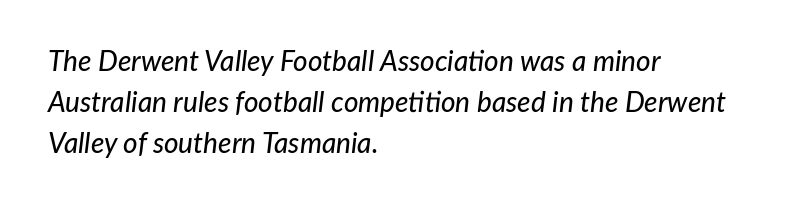
{"italic": "yes", "lean": "right", "slant_degrees": 7, "width": "normal", "stroke_contrast": "low", "x_height": "medium", "monospaced": "no", "underline": "no", "align": "left", "line_spacing": "normal", "line_spacing_ratio": 1.46, "letter_spacing": "normal", "letter_spacing_em": 0.0, "glyph_px": 28}
